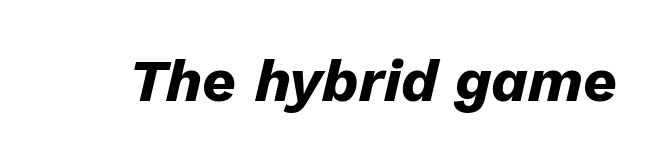
The typography opts for an oblique posture over an upright one. These lines are rendered in a variable-pitch font. On the weight axis this lands at bold, roughly 700. A typesetter would call this zero additional tracking.
